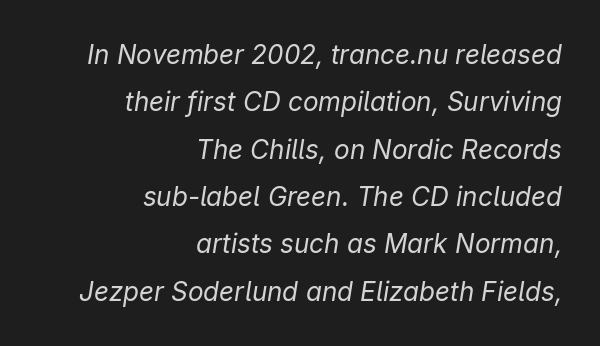
Q: Is the text bold? A: No.
Q: Is the text italic (slanted)? A: Yes, it leans right by about 9 degrees.
Q: Is the text underlined? A: No.
Q: How is the paragraph aligned? A: Right-aligned.
Q: Is the spacing between letters normal or unusually wide? A: Normal.
